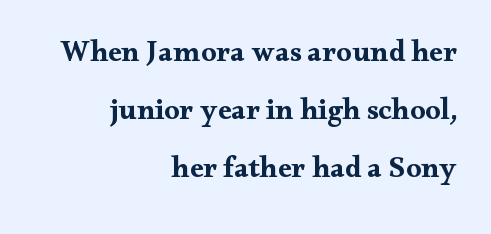
Vertical strokes here are truly vertical. This block would shrink considerably if given ordinary leading; it's expanded now. Short and long lines alike share a common ending point at right. The characters look thick and weighty, a clear bold.
